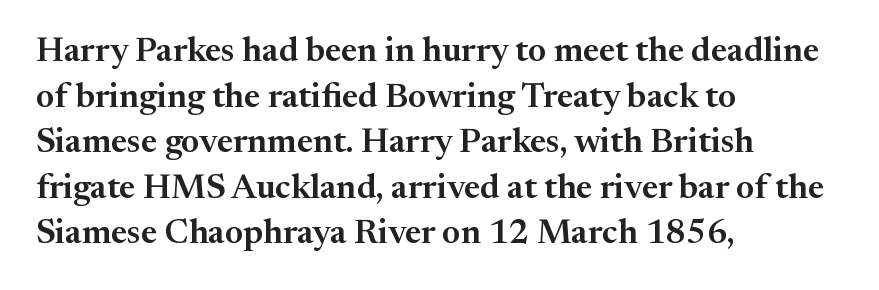
Q: Is the text italic (slanted)? A: No, it is upright.
Q: Is the typeface a serif or a sans-serif typeface? A: Serif.
Q: Is the text underlined? A: No.
Q: How is the paragraph aligned? A: Left-aligned.
Q: Is the spacing between letters normal or unusually wide? A: Normal.
Q: Is the spacing between lines tight, normal or loose? A: Normal.
Q: Width (condensed, normal, or wide)? A: Normal.
Q: Stroke contrast? A: Medium.
Q: x-height? A: Medium.
Q: Monospaced? A: No.
